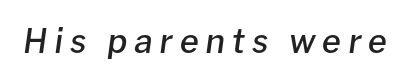
Substantial extra tracking has been applied to these lines. The rendering uses natural spacing where letterforms have individual widths. Has an underline been added? It has not. A bit beefed up — I'd call it semibold rather than bold. Slant detected: the letters are inclined.
